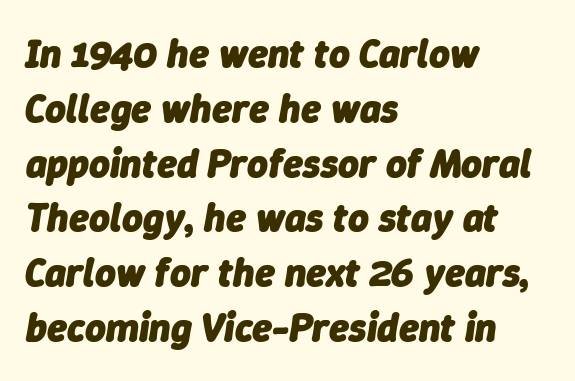
Q: Is the text bold? A: Yes.
Q: Is the text italic (slanted)? A: Yes, it leans right by about 9 degrees.
Q: Is the text underlined? A: No.
Q: How is the paragraph aligned? A: Left-aligned.
Q: Is the spacing between letters normal or unusually wide? A: Normal.
Q: Is the spacing between lines tight, normal or loose? A: Normal.
Q: Width (condensed, normal, or wide)? A: Normal.
Q: Stroke contrast? A: Low.
Q: x-height? A: Medium.
Q: Monospaced? A: No.
